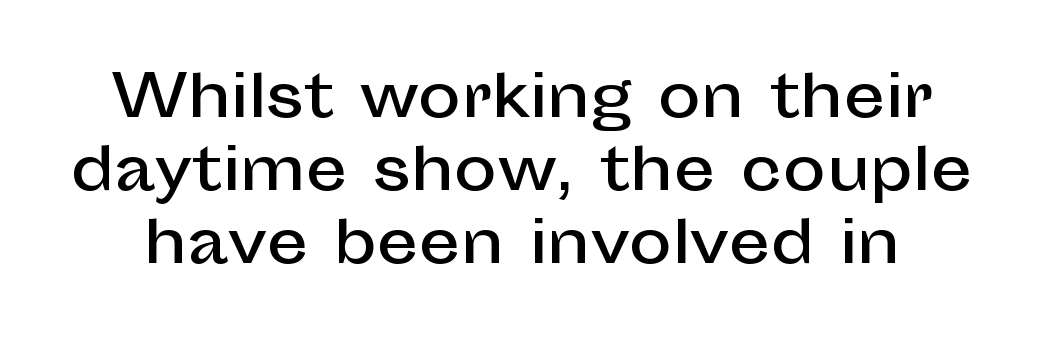
{"serif": "no", "italic": "no", "width": "normal", "stroke_contrast": "low", "x_height": "medium", "monospaced": "no", "underline": "no", "line_spacing": "normal", "line_spacing_ratio": 1.26, "letter_spacing": "normal", "letter_spacing_em": 0.0, "glyph_px": 58}
